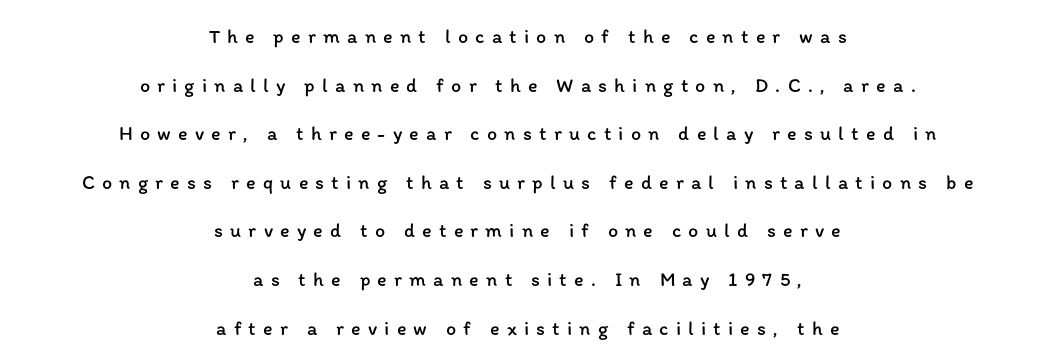
In CSS terms this would be text-align: center. Posture: vertical. The specimen omits any rule beneath the text block's lines. Weight: in the light-to-regular range.
